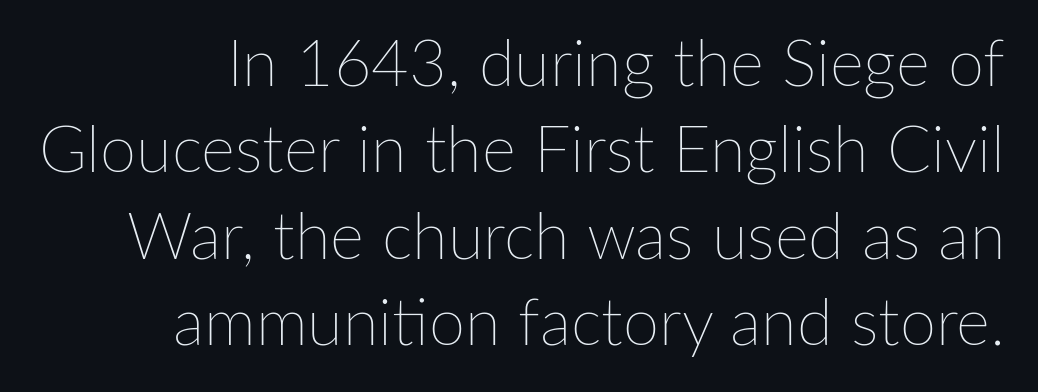
The image shows 65 px thin type, upright; set normal line spacing (1.33x), normal letter spacing, not underlined; low stroke contrast and a medium x-height.
